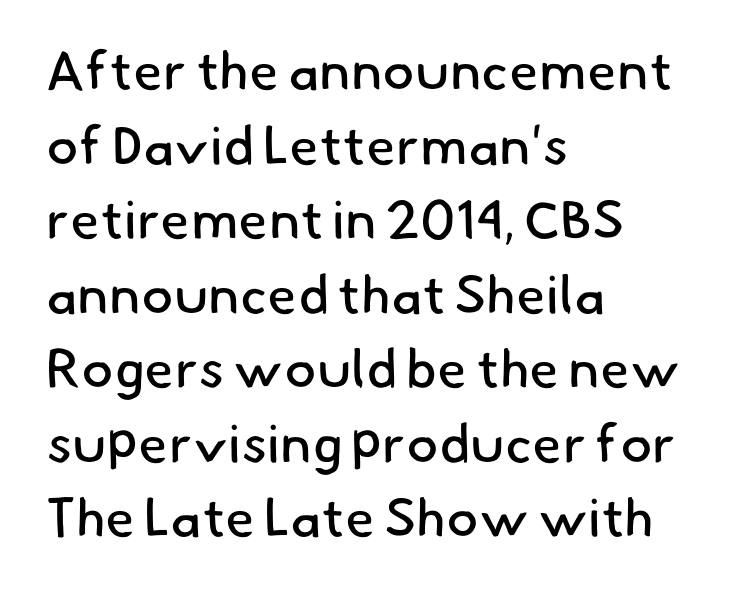
Q: Is the text bold? A: No.
Q: Is the typeface a serif or a sans-serif typeface? A: Sans-serif.
Q: Is the text underlined? A: No.
Q: How is the paragraph aligned? A: Left-aligned.
Q: Is the spacing between letters normal or unusually wide? A: Normal.
Q: Is the spacing between lines tight, normal or loose? A: Normal.
Q: Width (condensed, normal, or wide)? A: Normal.
Q: Stroke contrast? A: Low.
Q: x-height? A: Small.
Q: Monospaced? A: No.
